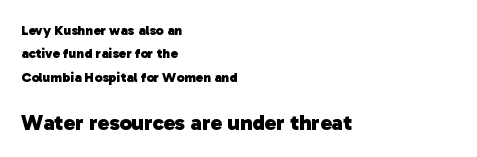
The image shows 22 px bold type; set left-aligned, normal line spacing (1.67x), normal letter spacing, not underlined; the second (bottom) block is 1.57x larger.
